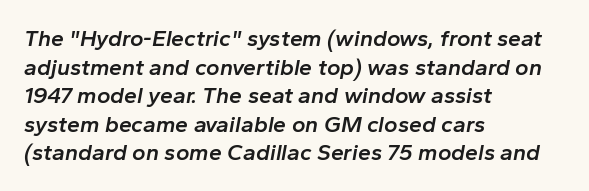
The sample has been set in demibold, a notch under bold. Is the block centered? No — it sits flush against the left margin. Slanted lettering throughout. The words here are not underlined. Honestly, the letter spacing is just normal — you wouldn't notice it.
